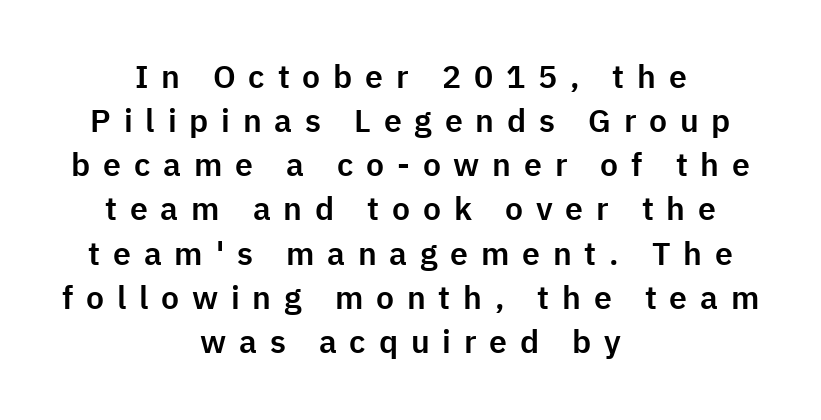
The lettering holds an erect, upright posture throughout. Horizontally, the lines are justified to the midpoint only. The face used here is rendered with a markedly widened letterfit. Leading: standard. Type without underlining.
